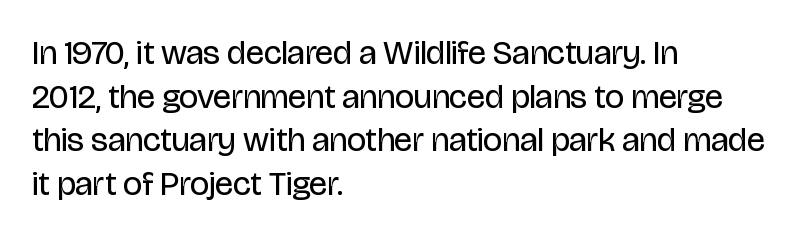
Q: Is the text bold? A: No.
Q: Is the text italic (slanted)? A: No, it is upright.
Q: Is the typeface a serif or a sans-serif typeface? A: Sans-serif.
Q: Is the text underlined? A: No.
Q: How is the paragraph aligned? A: Left-aligned.
Q: Is the spacing between letters normal or unusually wide? A: Normal.
Q: Is the spacing between lines tight, normal or loose? A: Normal.
Q: Width (condensed, normal, or wide)? A: Condensed.
Q: Stroke contrast? A: Low.
Q: x-height? A: Large.
Q: Monospaced? A: No.
